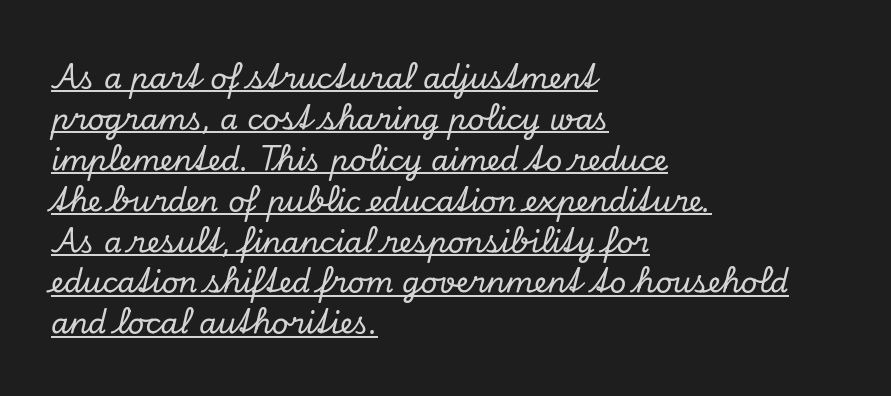
The image shows 29 px serif type, italic (leaning right); set left-aligned, normal line spacing (1.41x), normal letter spacing, underlined; low stroke contrast and a small x-height.
